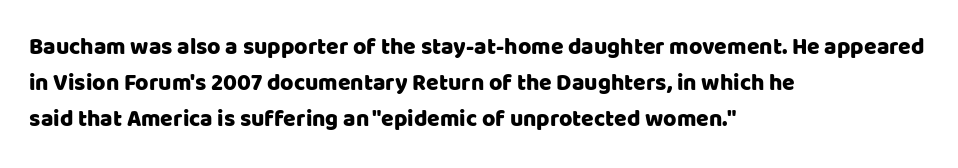
The image shows 23 px text type, upright; set left-aligned, normal line spacing (1.56x), normal letter spacing, not underlined.
